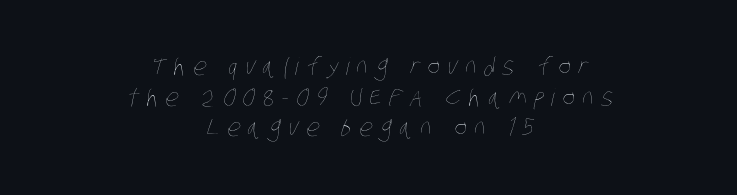
Leading matches the norm, producing a regular column. This sample is center-justified, so both line endings float freely. Heft: none added — not bold. Between one letter and the next there's a generous, obvious gap. Honestly, there is no underline to notice here at all.
